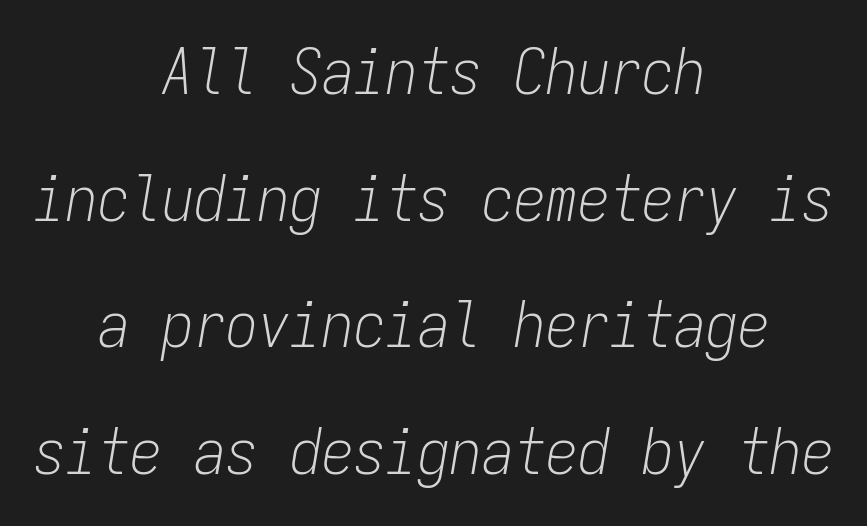
Rendered with sloped, italic letterforms. Honestly, the letter spacing is just normal — you wouldn't notice it. Do the characters align in a grid? Yes, the font is monospaced. Vertical stems look standard width or narrower in stroke. Centered paragraph, ragged on both sides.
